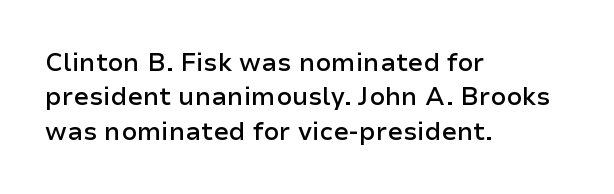
The image shows 25 px text type, upright; set left-aligned, normal line spacing (1.38x), normal letter spacing, not underlined.
